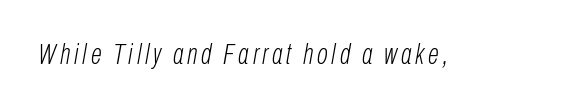
Q: Is the text bold? A: No.
Q: Is the text italic (slanted)? A: Yes, it leans right by about 10 degrees.
Q: Is the text underlined? A: No.
Q: Width (condensed, normal, or wide)? A: Condensed.
Q: Stroke contrast? A: Low.
Q: x-height? A: Medium.
Q: Monospaced? A: No.
